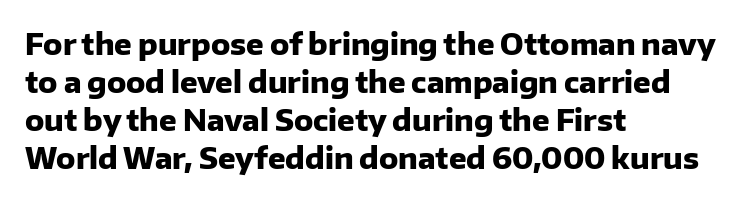
Q: Is the text bold? A: Yes.
Q: Is the text italic (slanted)? A: No, it is upright.
Q: Is the typeface a serif or a sans-serif typeface? A: Sans-serif.
Q: Is the text underlined? A: No.
Q: How is the paragraph aligned? A: Left-aligned.
Q: Is the spacing between letters normal or unusually wide? A: Normal.
Q: Is the spacing between lines tight, normal or loose? A: Normal.
Q: Width (condensed, normal, or wide)? A: Normal.
Q: Stroke contrast? A: Low.
Q: x-height? A: Medium.
Q: Monospaced? A: No.
